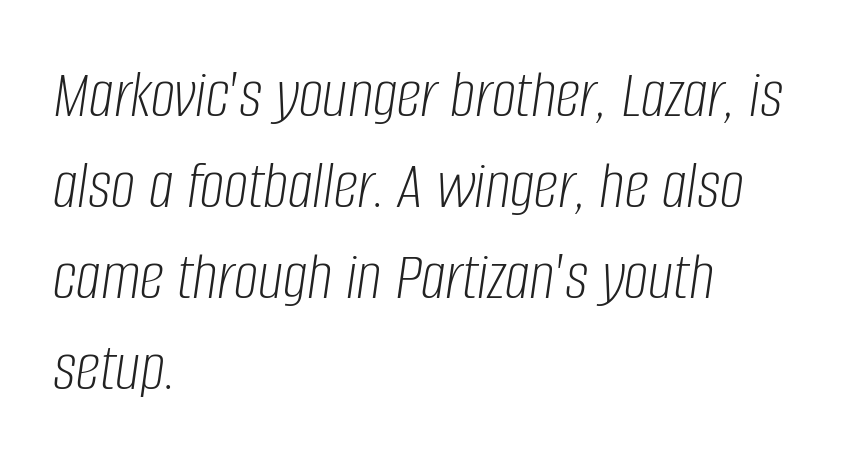
Unbolded letterforms with no extra heft. The ragged edge is on the right, which tells us the setting is flush left. The face used here is proportionally spaced, like ordinary book or web type. You can tell it's italic because the verticals aren't actually vertical. Is there much room between lines? A standard amount, neither cramped nor airy.
